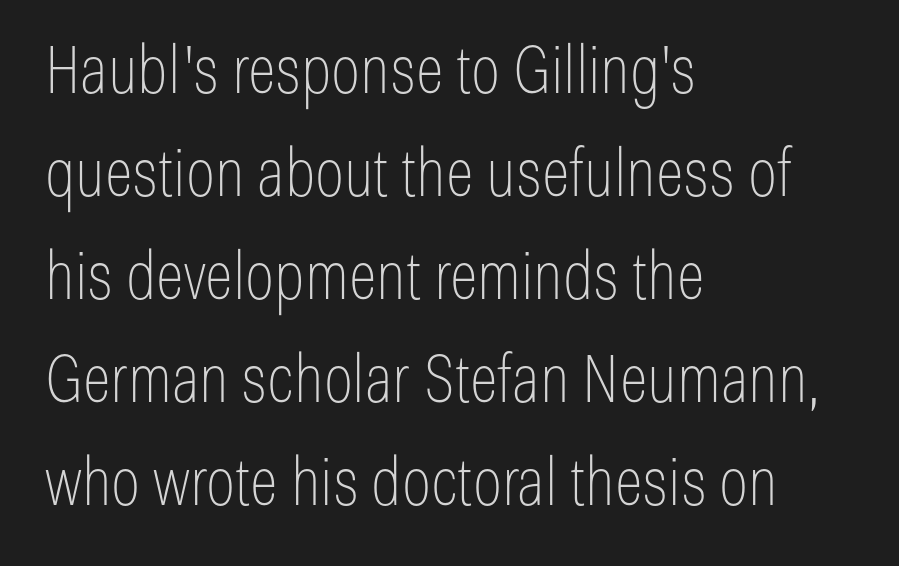
Q: Is the text bold? A: No.
Q: Is the text italic (slanted)? A: No, it is upright.
Q: Is the typeface a serif or a sans-serif typeface? A: Sans-serif.
Q: Is the text underlined? A: No.
Q: How is the paragraph aligned? A: Left-aligned.
Q: Is the spacing between letters normal or unusually wide? A: Normal.
Q: Is the spacing between lines tight, normal or loose? A: Normal.
Q: Width (condensed, normal, or wide)? A: Condensed.
Q: Stroke contrast? A: Low.
Q: x-height? A: Medium.
Q: Monospaced? A: No.
